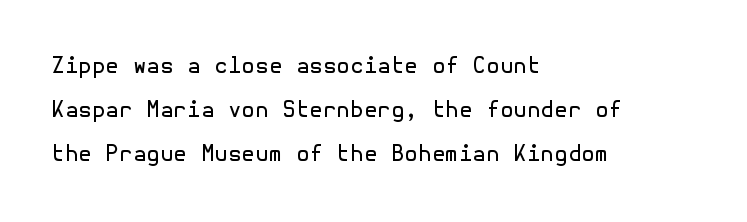
Q: Is the text bold? A: No.
Q: Is the text italic (slanted)? A: No, it is upright.
Q: Is the text underlined? A: No.
Q: How is the paragraph aligned? A: Left-aligned.
Q: Is the spacing between letters normal or unusually wide? A: Normal.
Q: Is the spacing between lines tight, normal or loose? A: Loose.
